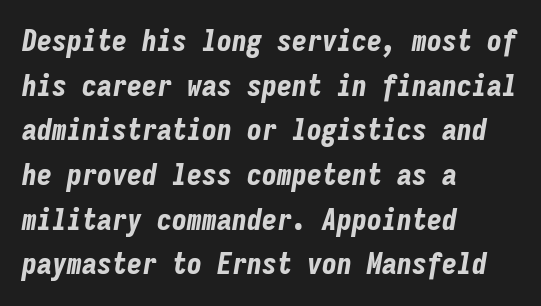
The image shows 30 px bold, condensed type, italic (leaning right), monospaced; set left-aligned, normal line spacing (1.49x), normal letter spacing, not underlined; low stroke contrast and a medium x-height.
